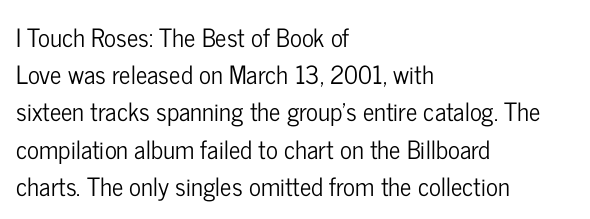
The image shows 25 px text type, upright; set left-aligned, normal line spacing (1.49x), normal letter spacing, not underlined.
